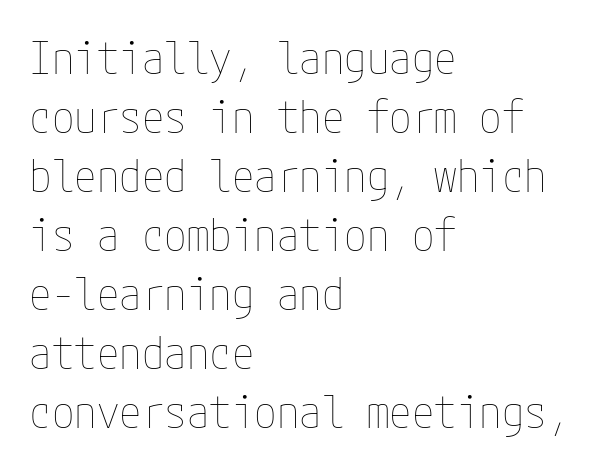
{"italic": "no", "bold": "no", "weight": "thin", "width": "condensed", "stroke_contrast": "low", "x_height": "medium", "underline": "no", "align": "left", "line_spacing": "normal", "line_spacing_ratio": 1.31, "letter_spacing": "normal", "letter_spacing_em": 0.0, "glyph_px": 45}
